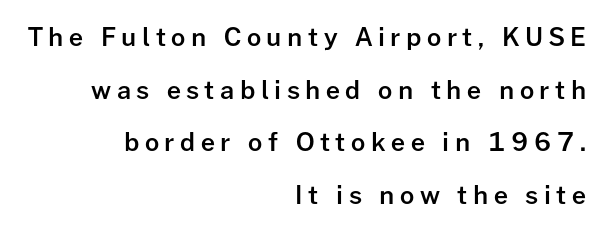
The image shows 25 px text type, upright; set right-aligned, loose line spacing (2.11x), unusually wide letter spacing (+0.22 em), not underlined.
